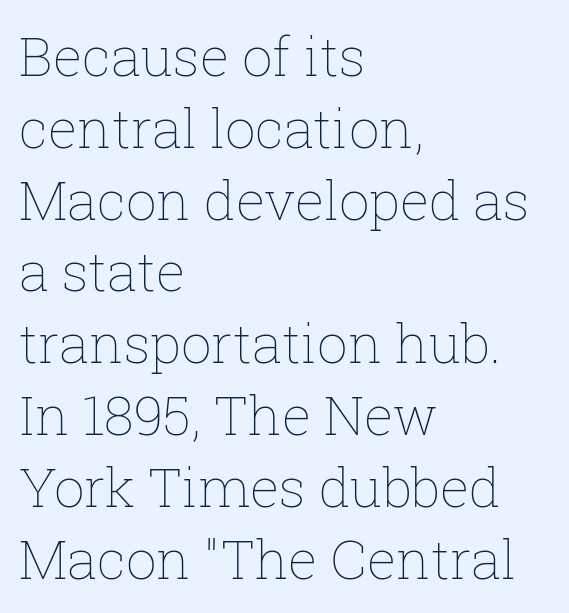
Q: Is the text bold? A: No.
Q: Is the text italic (slanted)? A: No, it is upright.
Q: Is the text underlined? A: No.
Q: How is the paragraph aligned? A: Left-aligned.
Q: Is the spacing between letters normal or unusually wide? A: Normal.
Q: Is the spacing between lines tight, normal or loose? A: Normal.
Q: Width (condensed, normal, or wide)? A: Normal.
Q: Stroke contrast? A: Low.
Q: x-height? A: Medium.
Q: Monospaced? A: No.
